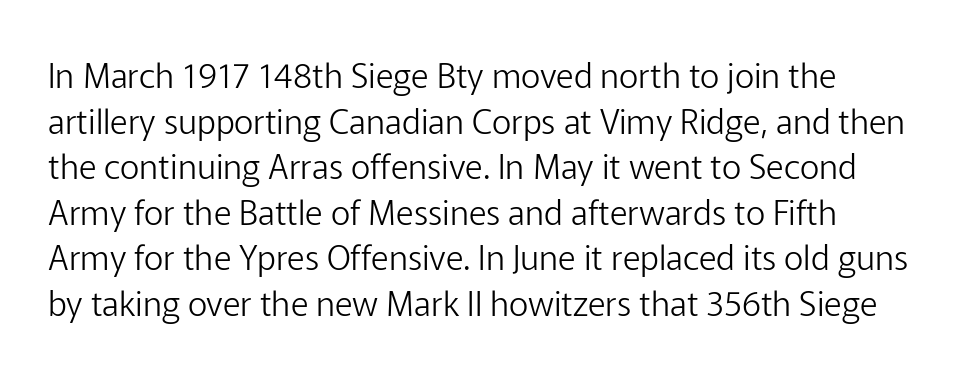
The image shows 34 px light sans-serif type, upright; set normal line spacing (1.34x), normal letter spacing, not underlined; low stroke contrast and a medium x-height.
